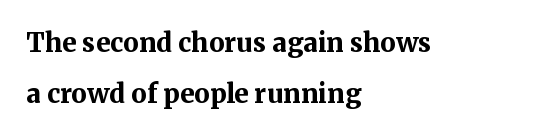
Q: Is the text bold? A: Yes.
Q: Is the text italic (slanted)? A: No, it is upright.
Q: Is the text underlined? A: No.
Q: How is the paragraph aligned? A: Left-aligned.
Q: Is the spacing between letters normal or unusually wide? A: Normal.
Q: Is the spacing between lines tight, normal or loose? A: Loose.
